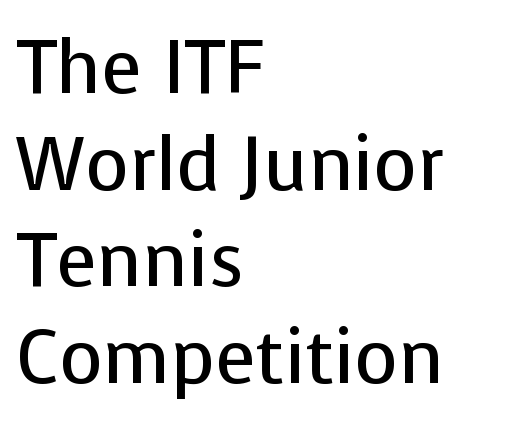
The image shows 75 px regular-weight sans-serif type, upright; set left-aligned, normal line spacing (1.29x), normal letter spacing, not underlined; low stroke contrast and a medium x-height.
